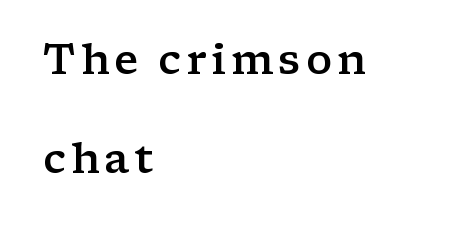
The designer dialed line spacing up above the default. The passage shown is not underscored anywhere. In CSS terms this would be text-align: left. Style check: upright. The rendering uses a semibold face; strokes are thickened but not to full bold.
